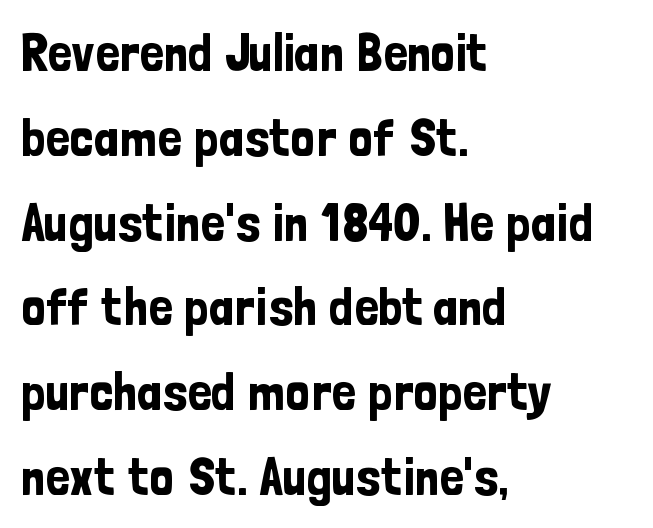
The setting favours the left margin, as ordinary paragraphs usually do. Nobody touched the tracking dial on this one. No italicization has been applied; the sample stays upright. The typeface chosen for these lines omits serifs.
